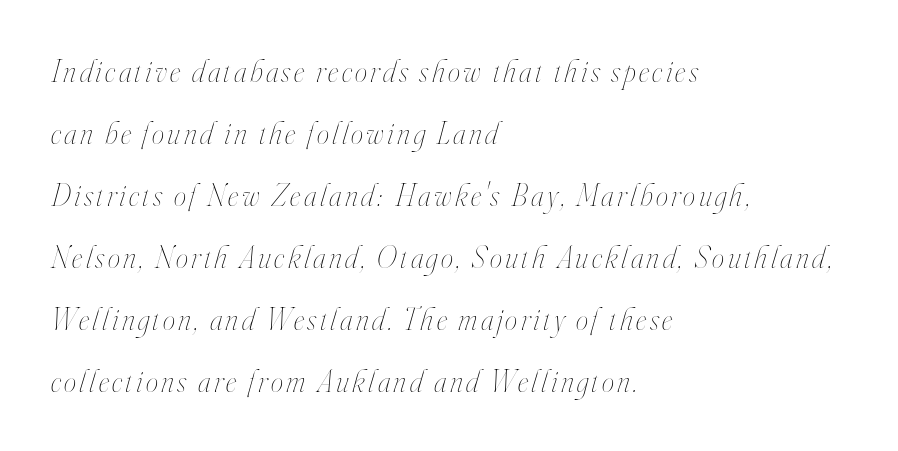
{"italic": "yes", "lean": "right", "slant_degrees": 16, "bold": "no", "weight": "thin", "width": "condensed", "stroke_contrast": "high", "x_height": "small", "monospaced": "no", "underline": "no", "align": "left", "line_spacing": "loose", "line_spacing_ratio": 2.0, "glyph_px": 31}
